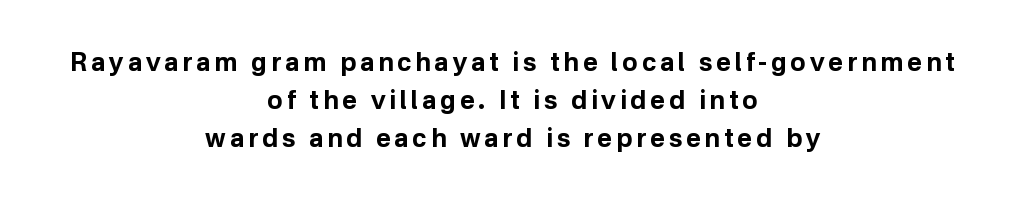
Does the leading feel generous? No, just average. Characters remain perfectly vertical along every line. This rendering features lettering with no underline. Typographic density is high because the face is bold.
